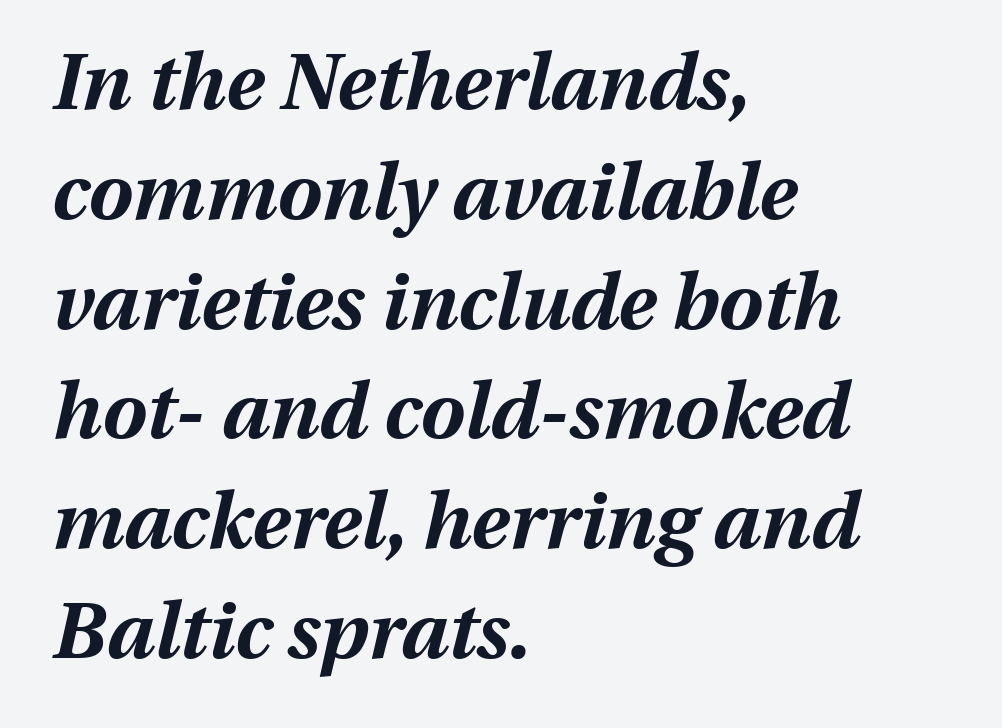
Q: Is the text bold? A: Yes.
Q: Is the text italic (slanted)? A: Yes, it leans right by about 13 degrees.
Q: Is the text underlined? A: No.
Q: How is the paragraph aligned? A: Left-aligned.
Q: Is the spacing between letters normal or unusually wide? A: Normal.
Q: Is the spacing between lines tight, normal or loose? A: Normal.
Q: Width (condensed, normal, or wide)? A: Normal.
Q: Stroke contrast? A: Medium.
Q: x-height? A: Medium.
Q: Monospaced? A: No.
